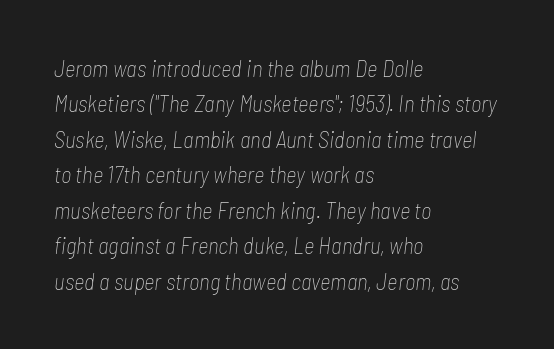
The face used here is rendered with its standard letterfit. The typeface has the unassuming heft of standard copy or less. Is the type slanted? Yes — the strokes lean at a clear angle. Bare-footed words on every line.
